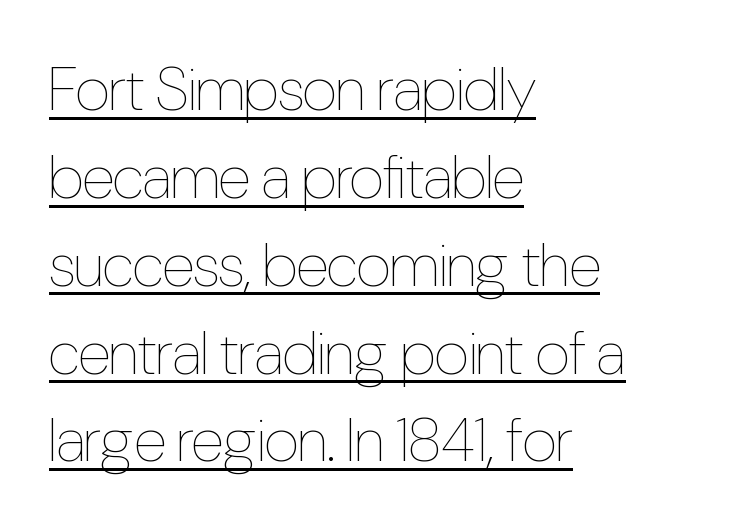
Stems here are at most as thick as an everyday book face. Italic: no, the glyphs are upright roman. A normal amount of white space separates one row of letters from the next. What decoration does the sample have? An underline. Notice how the passage keeps a crisp vertical edge on the left only. Students, note that the glyphs here touch the page at normal intervals.
